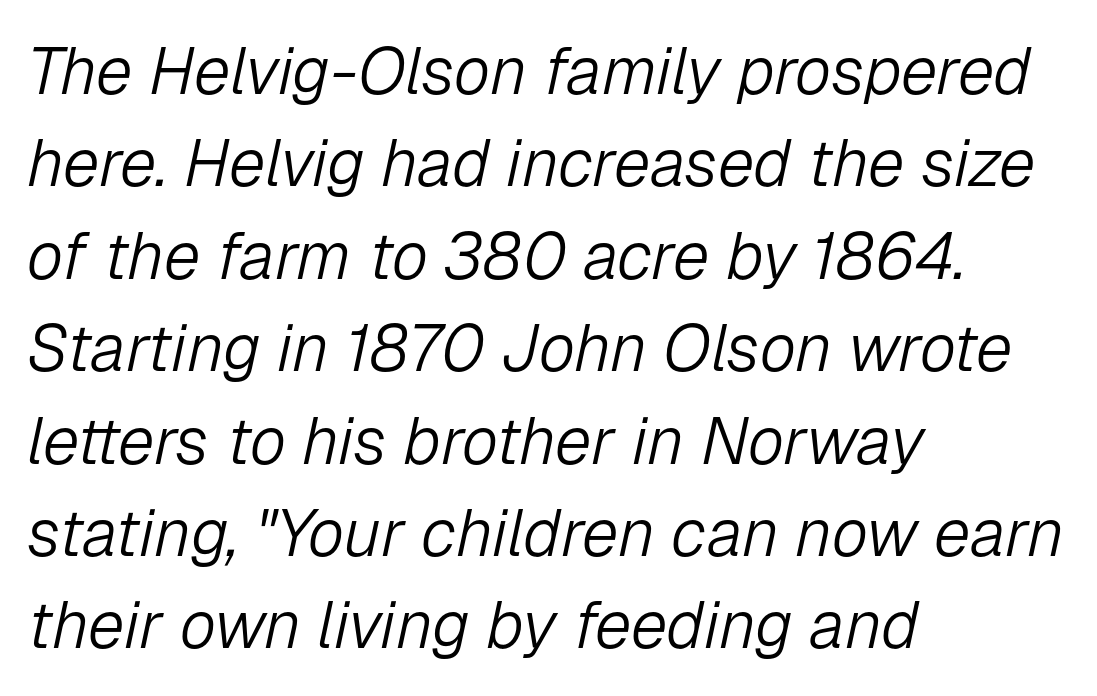
{"italic": "yes", "lean": "right", "slant_degrees": 12, "bold": "no", "weight": "light", "width": "normal", "stroke_contrast": "low", "x_height": "medium", "monospaced": "no", "underline": "no", "align": "left", "line_spacing": "normal", "line_spacing_ratio": 1.4, "letter_spacing": "normal", "letter_spacing_em": 0.0, "glyph_px": 66}
